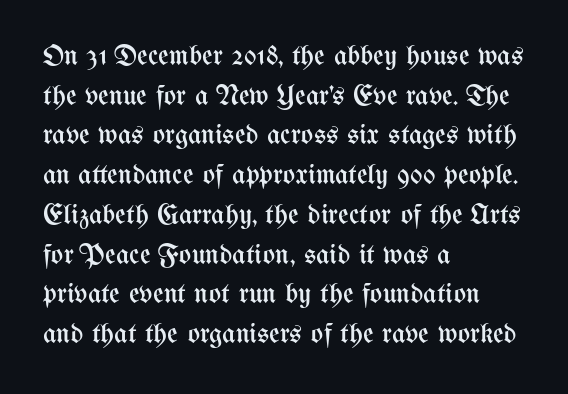
The image shows 29 px regular-weight, condensed type, upright; set left-aligned, normal line spacing (1.37x), normal letter spacing, not underlined; medium stroke contrast and a medium x-height.
